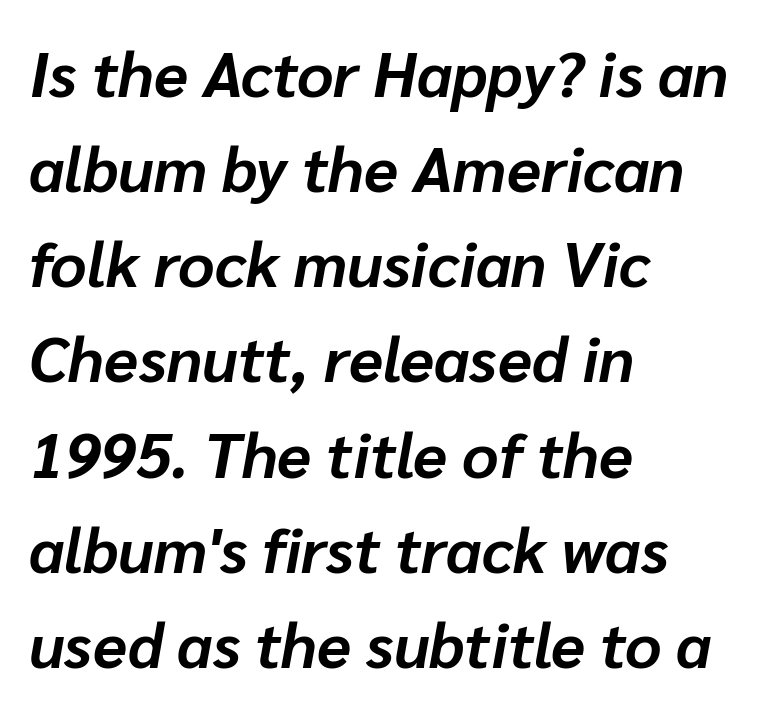
Between one letter and the next there's only the usual sliver of space. The foot of each line stays bare and open. Vertical spacing — default. Typesetter's note: full bold, strokes at maximum text heaviness. These lines were composed using italics. The face used here is proportionally spaced, like ordinary book or web type.
